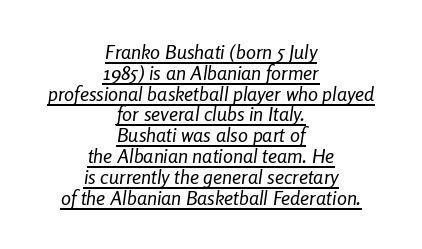
Q: Is the text bold? A: No.
Q: Is the text italic (slanted)? A: Yes, it leans right by about 8 degrees.
Q: Is the text underlined? A: Yes.
Q: How is the paragraph aligned? A: Centered.
Q: Is the spacing between letters normal or unusually wide? A: Normal.
Q: Is the spacing between lines tight, normal or loose? A: Tight.
